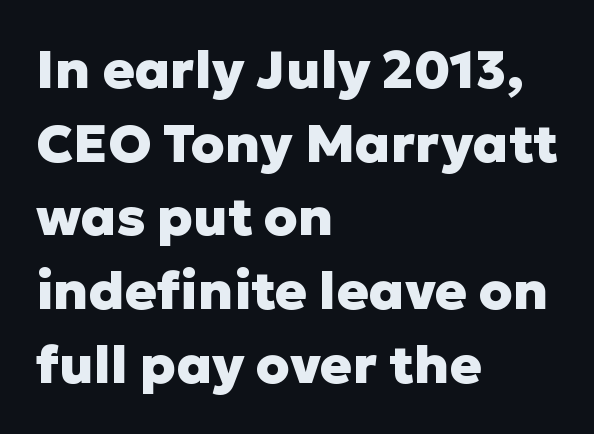
Q: Is the text bold? A: Yes.
Q: Is the text italic (slanted)? A: No, it is upright.
Q: Is the typeface a serif or a sans-serif typeface? A: Sans-serif.
Q: Is the text underlined? A: No.
Q: How is the paragraph aligned? A: Left-aligned.
Q: Is the spacing between letters normal or unusually wide? A: Normal.
Q: Is the spacing between lines tight, normal or loose? A: Normal.
Q: Width (condensed, normal, or wide)? A: Normal.
Q: Stroke contrast? A: Low.
Q: x-height? A: Medium.
Q: Monospaced? A: No.
